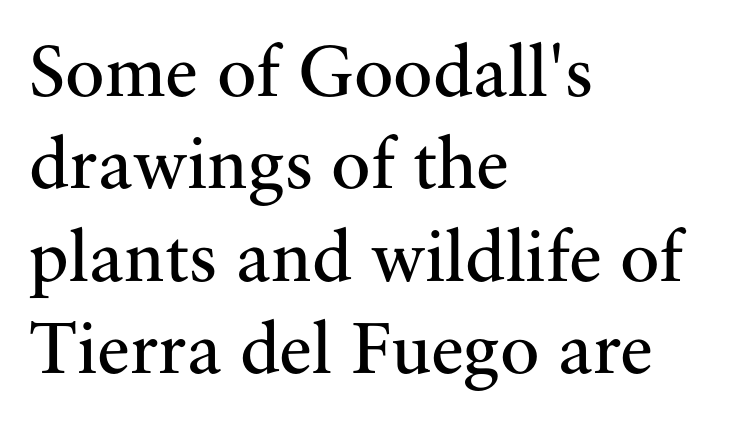
Q: Is the text bold? A: No.
Q: Is the text italic (slanted)? A: No, it is upright.
Q: Is the typeface a serif or a sans-serif typeface? A: Serif.
Q: Is the text underlined? A: No.
Q: How is the paragraph aligned? A: Left-aligned.
Q: Is the spacing between letters normal or unusually wide? A: Normal.
Q: Is the spacing between lines tight, normal or loose? A: Normal.
Q: Width (condensed, normal, or wide)? A: Normal.
Q: Stroke contrast? A: Medium.
Q: x-height? A: Small.
Q: Monospaced? A: No.
